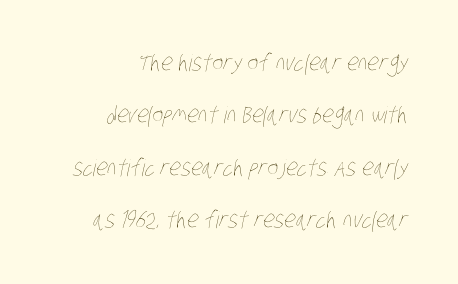
{"bold": "no", "underline": "no", "align": "right", "line_spacing": "loose", "line_spacing_ratio": 2.28, "letter_spacing": "normal", "letter_spacing_em": 0.0, "glyph_px": 23}
